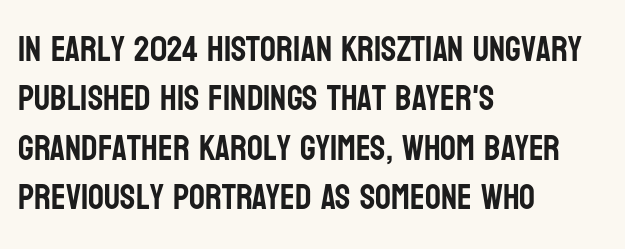
Layout note: lines flush left. The space beneath each line is pristine and unruled. Proportional: the letters do not fall into vertical columns. Check where the strokes stop: nothing finishes them off — pure sans.
